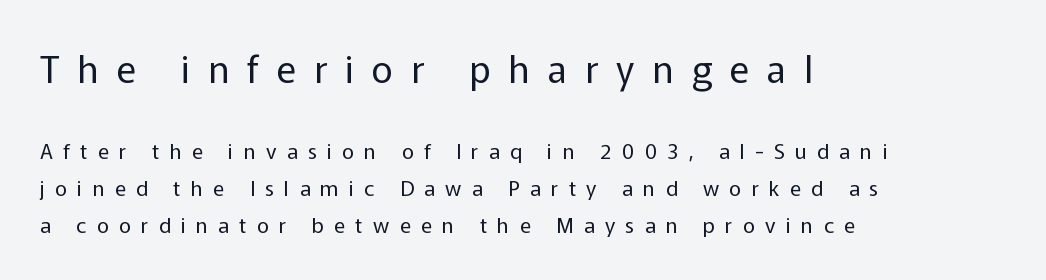
Large over small — that's the arrangement of the two blocks here. Check under the words: just untouched page. Each letter keeps its own natural width here, so spacing adapts to shape. Is the type heavy? It reads as light-to-regular instead.
